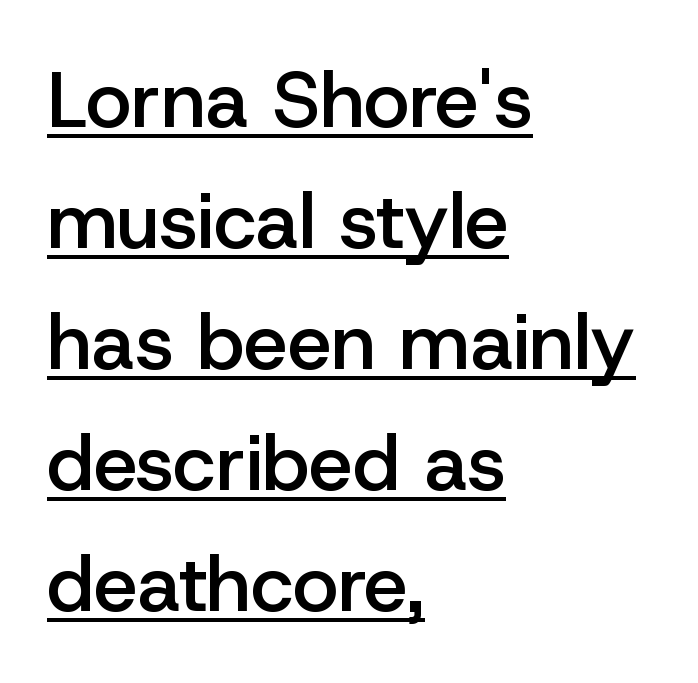
The image shows 78 px semibold sans-serif type, upright; set left-aligned, normal line spacing (1.55x), normal letter spacing, underlined; low stroke contrast and a medium x-height.
